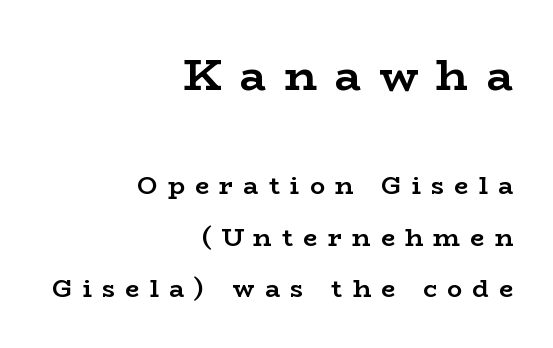
Caption: bold face, heavy strokes. Regarding serifs, this sample has them. If you measured baseline to baseline, you'd find a long distance. Has an underline been added? It has not. The rendering shrinks the type as you move from the upper chunk to the lower.
